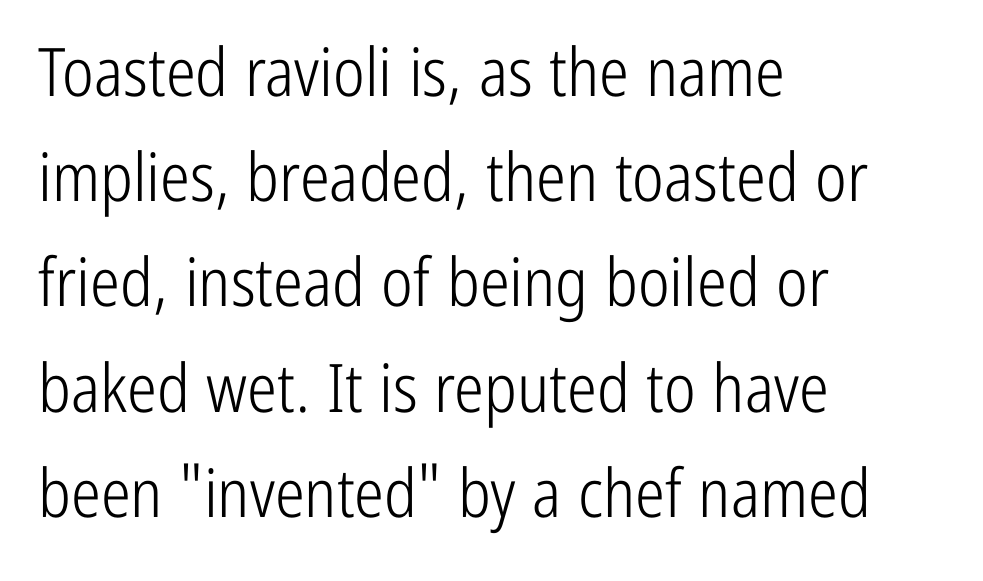
The image shows 67 px light, condensed sans-serif type, upright; set left-aligned, normal line spacing (1.57x), normal letter spacing, not underlined; low stroke contrast and a medium x-height.
